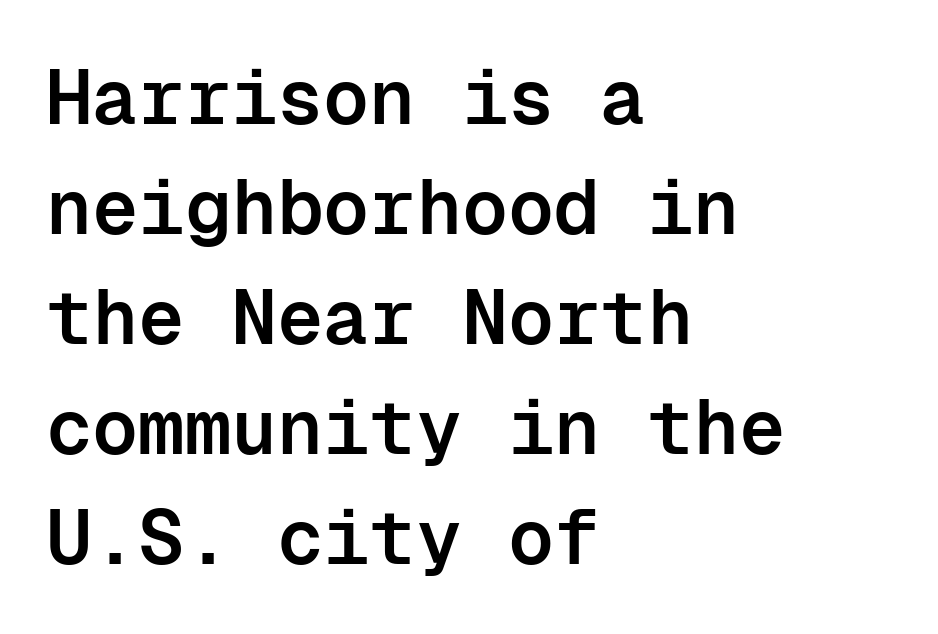
These lines are rendered in a fixed-pitch font. Letters rest on an invisible, unmarked baseline. Alignment: flush left. The rendering uses a moderate line-height, typical for paragraphs. The passage shown is typeset with a sans-serif family. The font is running at a semibold setting, under full bold.
